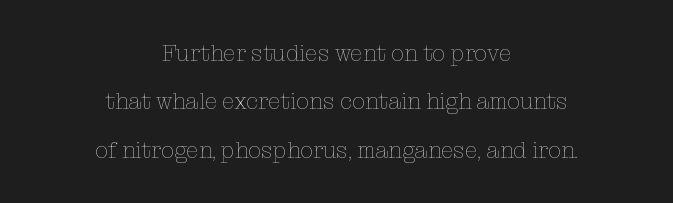
The image shows 23 px text type, upright; set centered, loose line spacing (2.1x), normal letter spacing, not underlined.
